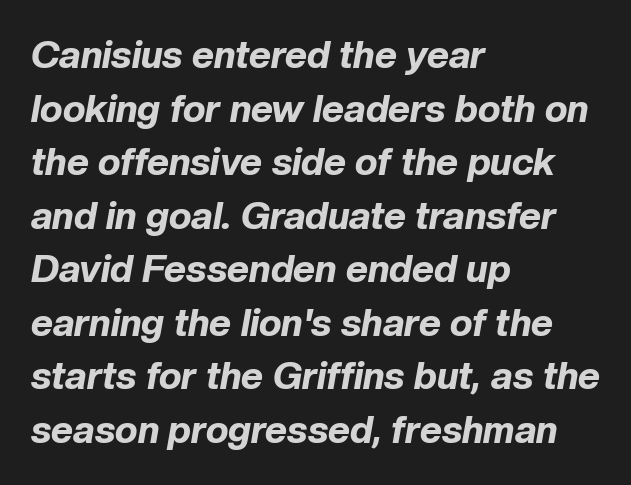
The image shows 38 px bold type, italic (leaning right); set left-aligned, normal line spacing (1.41x), normal letter spacing, not underlined; low stroke contrast and a medium x-height.
